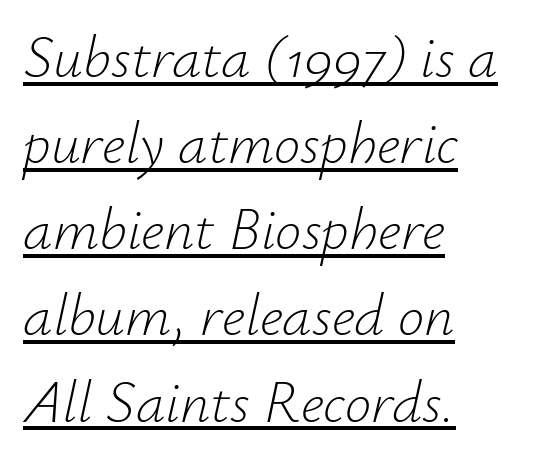
Weight: not bold — regular or lighter. The rows are spaced the way most documents space them. The passage shown is underscored from start to finish. When letters slant like this, we call the style italic. Do the characters align in a grid? No, the font is proportional.
